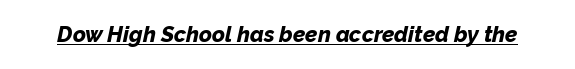
{"italic": "yes", "lean": "right", "slant_degrees": 12, "bold": "yes", "underline": "yes", "letter_spacing": "normal", "letter_spacing_em": 0.0, "glyph_px": 22}
